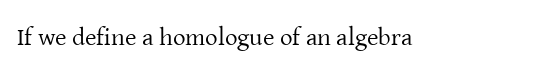
{"italic": "no", "bold": "no", "underline": "no", "letter_spacing": "normal", "letter_spacing_em": 0.0, "glyph_px": 25}
